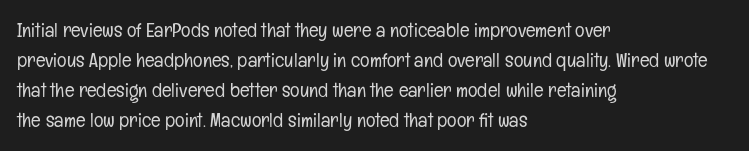
The image shows 20 px text type, upright; set left-aligned, normal line spacing (1.5x), normal letter spacing, not underlined.
